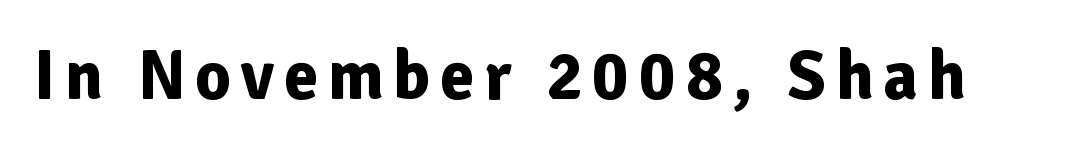
Q: Is the text bold? A: Yes.
Q: Is the text italic (slanted)? A: No, it is upright.
Q: Is the typeface a serif or a sans-serif typeface? A: Sans-serif.
Q: Is the text underlined? A: No.
Q: Width (condensed, normal, or wide)? A: Normal.
Q: Stroke contrast? A: Low.
Q: x-height? A: Medium.
Q: Monospaced? A: No.
